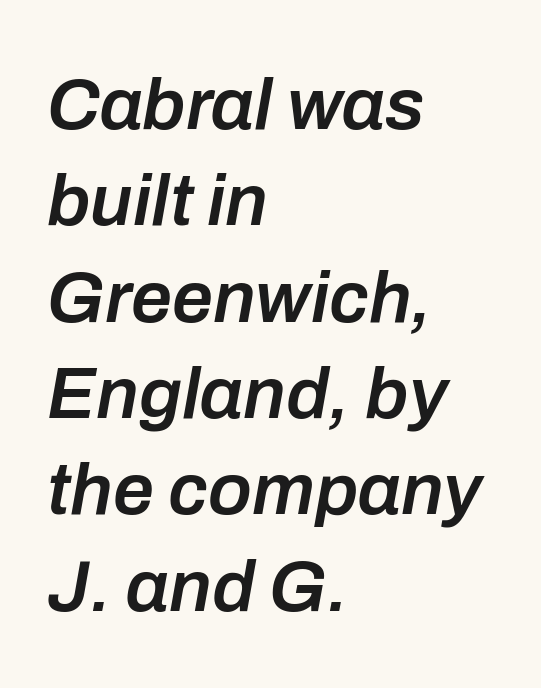
Q: Is the text bold? A: Semi-bold.
Q: Is the text italic (slanted)? A: Yes, it leans right by about 10 degrees.
Q: Is the text underlined? A: No.
Q: How is the paragraph aligned? A: Left-aligned.
Q: Is the spacing between letters normal or unusually wide? A: Normal.
Q: Is the spacing between lines tight, normal or loose? A: Normal.
Q: Width (condensed, normal, or wide)? A: Normal.
Q: Stroke contrast? A: Low.
Q: x-height? A: Medium.
Q: Monospaced? A: No.
